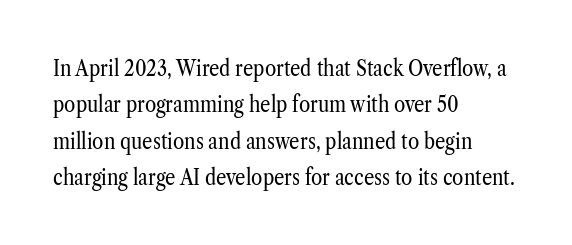
The image shows 23 px text type, upright; set left-aligned, normal line spacing (1.58x), normal letter spacing, not underlined.
